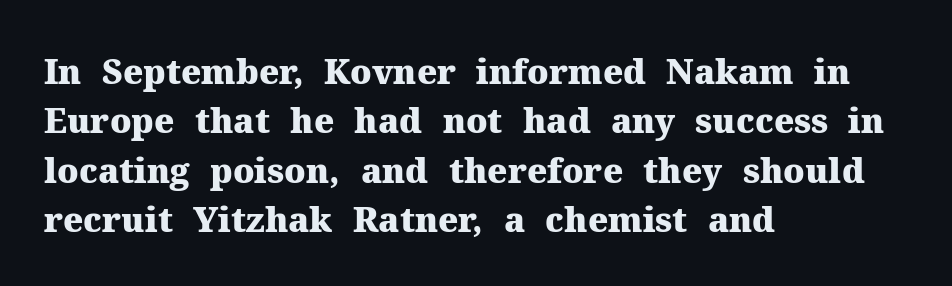
{"serif": "yes", "italic": "no", "bold": "yes", "weight": "heavy", "width": "normal", "stroke_contrast": "medium", "x_height": "medium", "monospaced": "no", "underline": "no", "align": "left", "line_spacing": "normal", "line_spacing_ratio": 1.45, "letter_spacing": "normal", "letter_spacing_em": 0.0, "glyph_px": 34}
